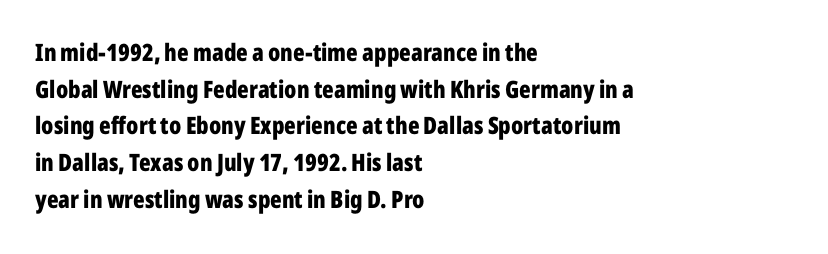
{"italic": "no", "bold": "yes", "underline": "no", "align": "left", "line_spacing": "normal", "line_spacing_ratio": 1.53, "letter_spacing": "normal", "letter_spacing_em": 0.0, "glyph_px": 24}
